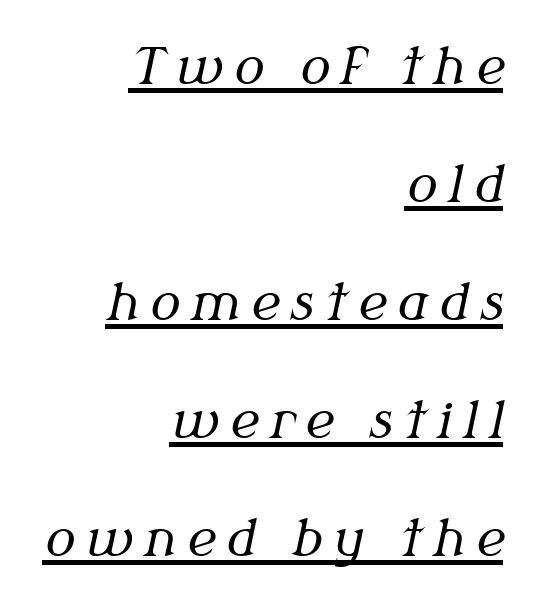
{"serif": "yes", "italic": "yes", "lean": "right", "slant_degrees": 12, "bold": "no", "weight": "regular", "width": "normal", "stroke_contrast": "medium", "x_height": "medium", "monospaced": "no", "underline": "yes", "align": "right", "line_spacing": "loose", "line_spacing_ratio": 2.36, "letter_spacing": "wide", "letter_spacing_em": 0.22, "glyph_px": 50}
